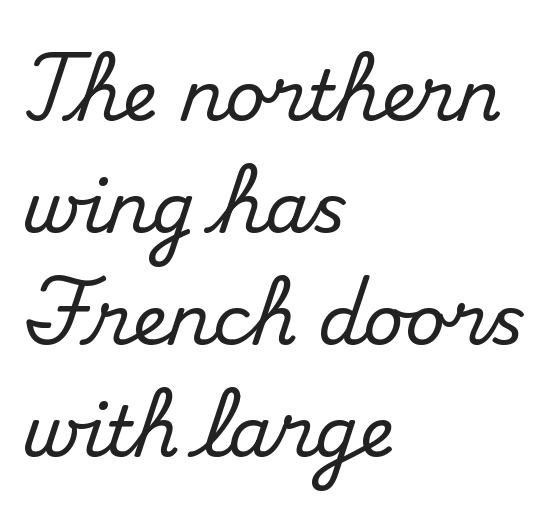
The image shows 70 px serif type; set left-aligned, normal line spacing (1.6x), normal letter spacing, not underlined; medium stroke contrast and a small x-height.
